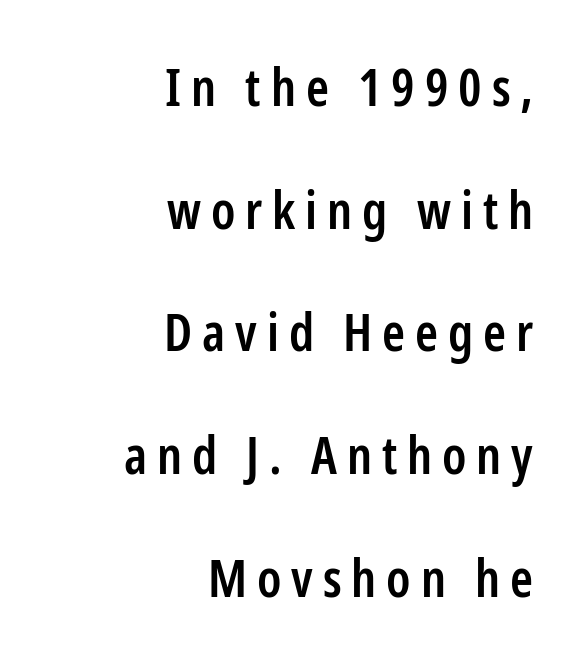
The image shows 52 px semibold, condensed sans-serif type, upright; set right-aligned, loose line spacing (2.36x), not underlined; low stroke contrast and a medium x-height.
